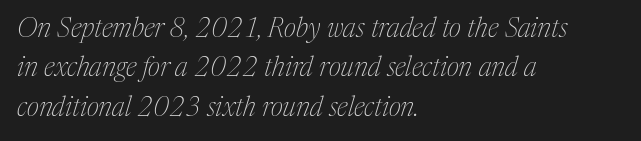
{"italic": "yes", "lean": "right", "slant_degrees": 17, "bold": "no", "underline": "no", "align": "left", "line_spacing": "normal", "line_spacing_ratio": 1.46, "letter_spacing": "normal", "letter_spacing_em": 0.0, "glyph_px": 27}
